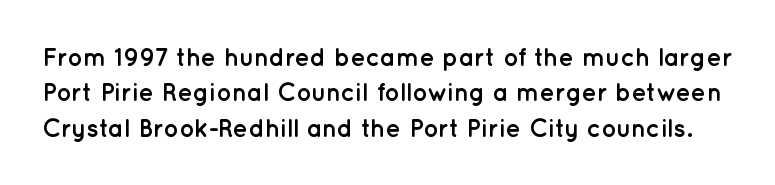
The image shows 25 px bold type, upright; set normal line spacing (1.42x), normal letter spacing, not underlined.
